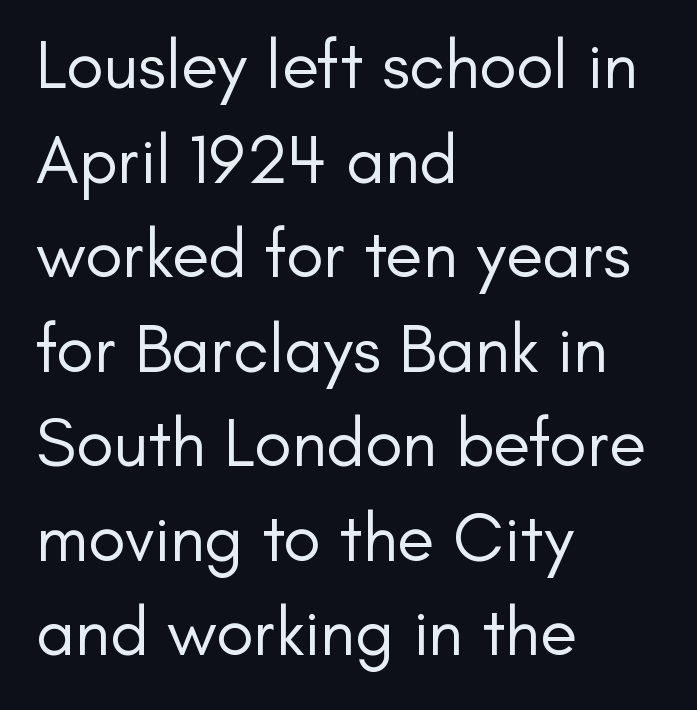
Q: Is the text bold? A: No.
Q: Is the text italic (slanted)? A: No, it is upright.
Q: Is the typeface a serif or a sans-serif typeface? A: Sans-serif.
Q: Is the text underlined? A: No.
Q: How is the paragraph aligned? A: Left-aligned.
Q: Is the spacing between letters normal or unusually wide? A: Normal.
Q: Is the spacing between lines tight, normal or loose? A: Normal.
Q: Width (condensed, normal, or wide)? A: Normal.
Q: Stroke contrast? A: Low.
Q: x-height? A: Small.
Q: Monospaced? A: No.
